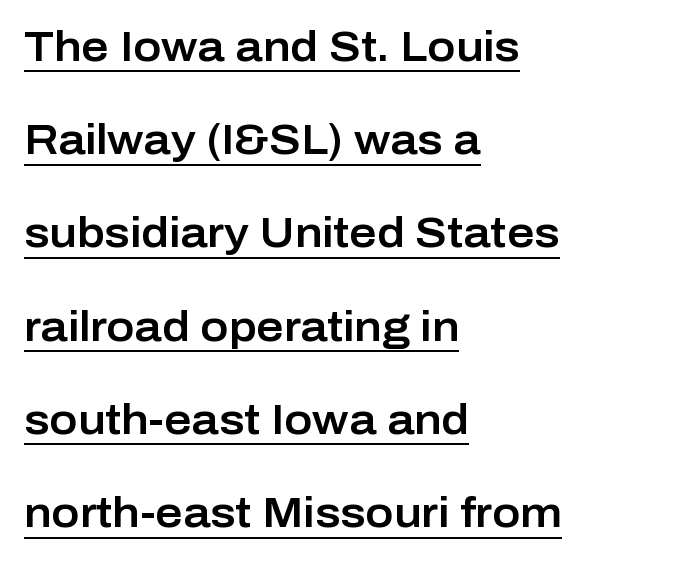
Casual observation: everything's shoved over to the left. The rendering keeps characters at their native spacing. Type style note: lacks serifs. This rendering features underlined lettering.
